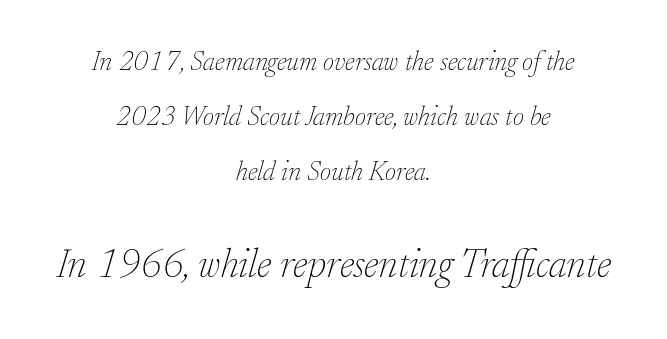
The image shows 40 px thin serif type, italic (leaning right); set centered, loose line spacing (2.04x), normal letter spacing, not underlined; the second (bottom) block is 1.48x larger; low stroke contrast and a small x-height.
